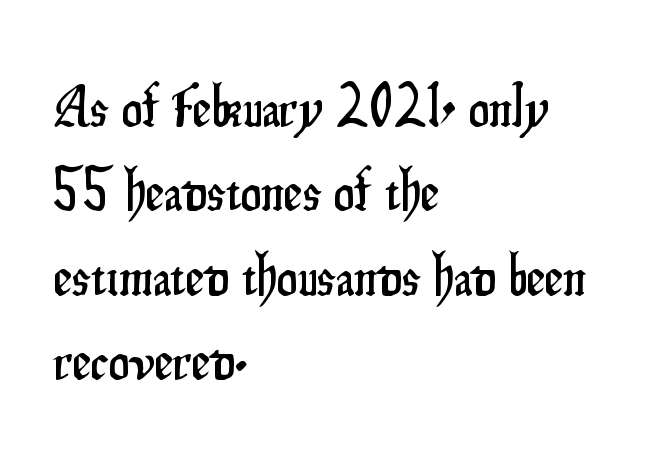
The image shows 59 px condensed sans-serif type, upright; set left-aligned, normal line spacing (1.43x), normal letter spacing, not underlined; low stroke contrast and a small x-height.
